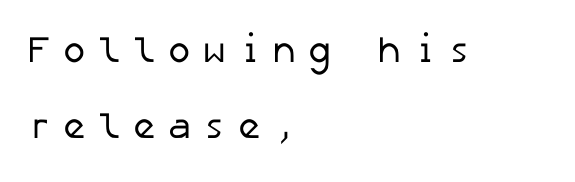
The image shows 37 px regular-weight sans-serif type; set left-aligned, loose line spacing (2.06x), unusually wide letter spacing (+0.28 em), not underlined; low stroke contrast and a medium x-height.
